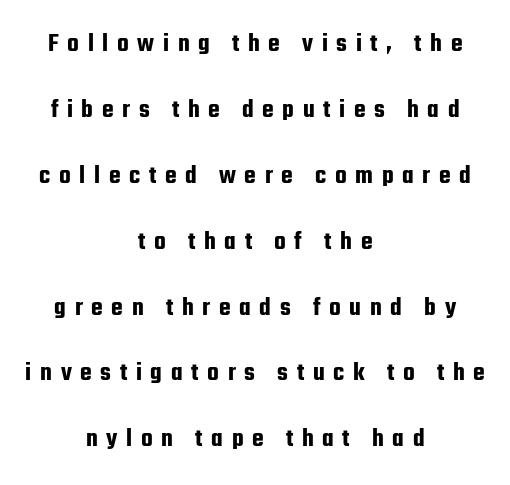
The image shows 27 px text type, upright; set centered, loose line spacing (2.44x), unusually wide letter spacing (+0.32 em), not underlined.
